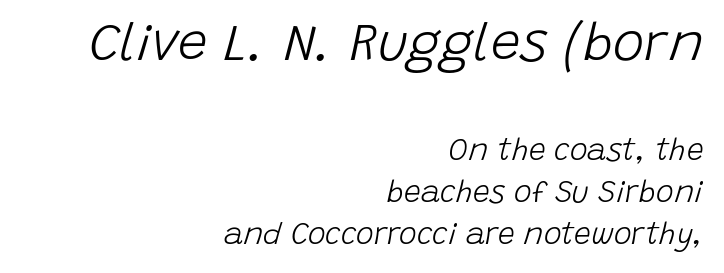
Q: Is the text bold? A: No.
Q: Is the text italic (slanted)? A: Yes, it leans right by about 15 degrees.
Q: Is the text underlined? A: No.
Q: How is the paragraph aligned? A: Right-aligned.
Q: Is the spacing between letters normal or unusually wide? A: Normal.
Q: Is the spacing between lines tight, normal or loose? A: Normal.
Q: Which block of text is set in a larger size, the first (top) or the second (bottom)? A: The first (top) one.
Q: Width (condensed, normal, or wide)? A: Normal.
Q: Stroke contrast? A: Low.
Q: x-height? A: Large.
Q: Monospaced? A: No.
